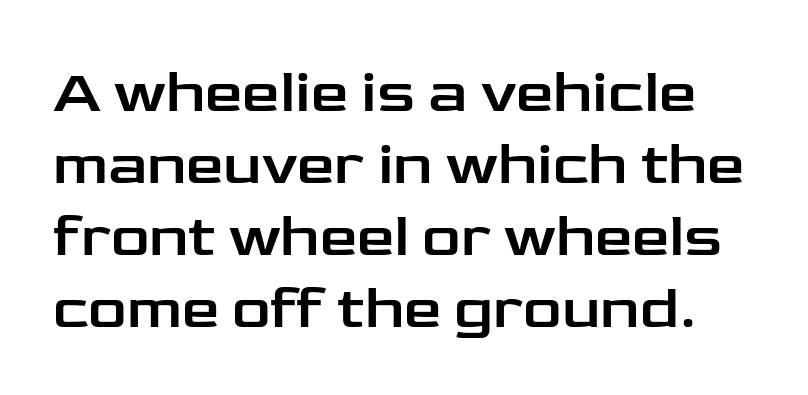
Q: Is the text italic (slanted)? A: No, it is upright.
Q: Is the typeface a serif or a sans-serif typeface? A: Sans-serif.
Q: Is the text underlined? A: No.
Q: Is the spacing between letters normal or unusually wide? A: Normal.
Q: Width (condensed, normal, or wide)? A: Wide.
Q: Stroke contrast? A: Low.
Q: x-height? A: Medium.
Q: Monospaced? A: No.
